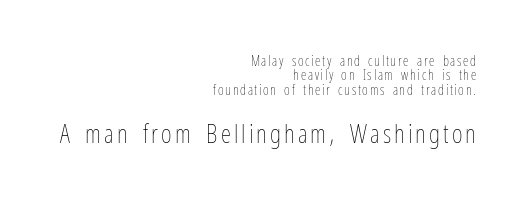
When letters stand straight like this, we call the style roman or upright. The later block is typeset at a bigger size than the earlier block. Caption: face not bold, strokes unweighted. The foot of each line stays bare and open. Compared with a flush-left layout, this one pins lines to the opposite, right side.
